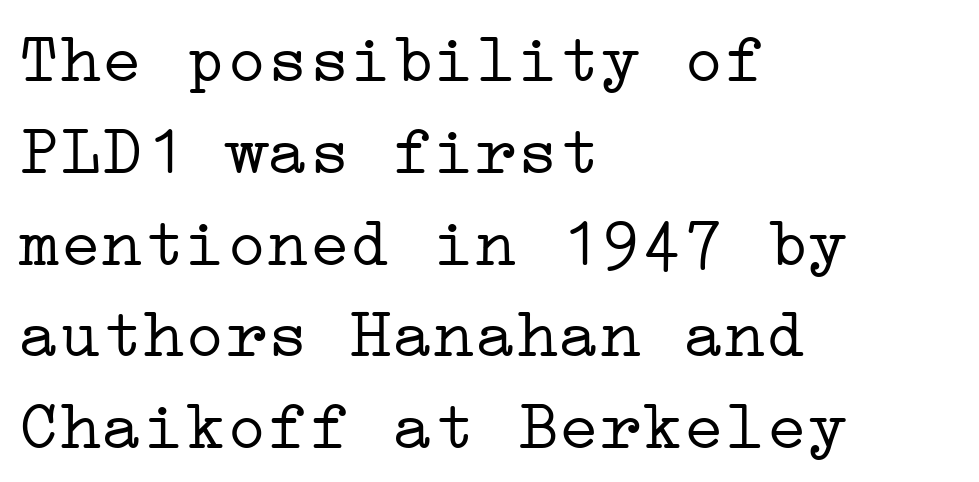
All the whitespace from short lines collects on the right. Plain, unruled lines of type. Every stem runs plumb, perpendicular to the baseline. Heft: none added — not bold.
